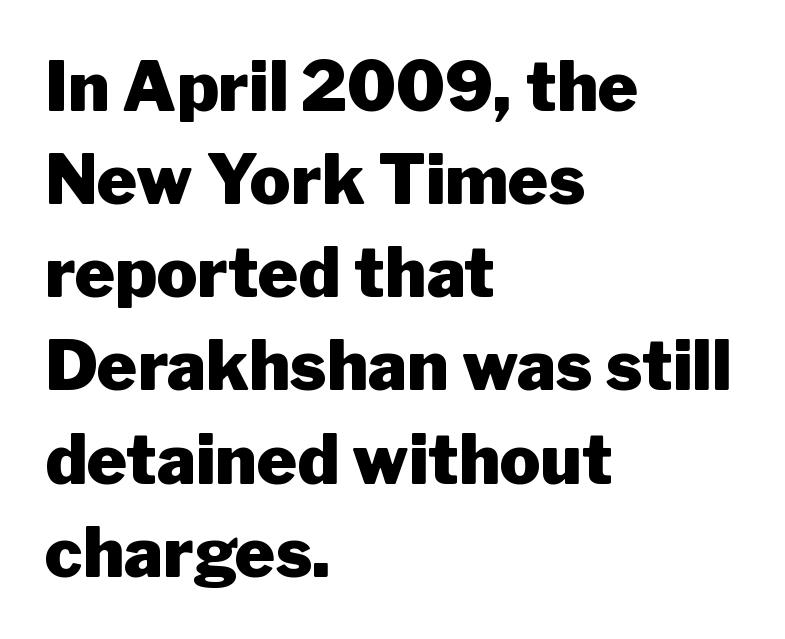
The passage shown is typed in a proportional face where columns would drift. The passage shown is emphatically bold. The typography opts for an upright posture over an oblique one. Is the block centered? No — it sits flush against the left margin.
